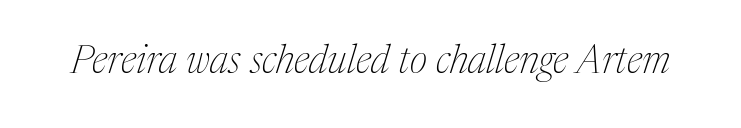
Q: Is the text bold? A: No.
Q: Is the text italic (slanted)? A: Yes, it leans right by about 17 degrees.
Q: Is the typeface a serif or a sans-serif typeface? A: Serif.
Q: Is the text underlined? A: No.
Q: Is the spacing between letters normal or unusually wide? A: Normal.
Q: Width (condensed, normal, or wide)? A: Normal.
Q: Stroke contrast? A: Medium.
Q: x-height? A: Medium.
Q: Monospaced? A: No.
